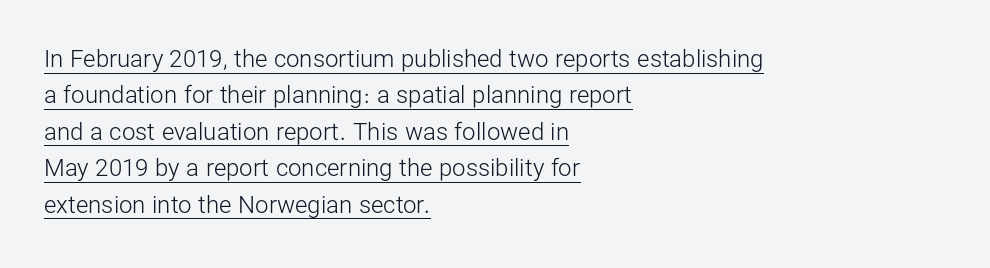
The image shows 24 px text type, upright; set left-aligned, normal line spacing (1.52x), normal letter spacing, underlined.
